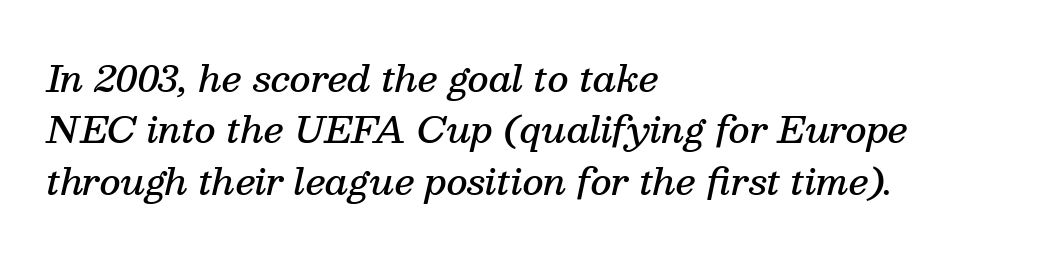
Q: Is the text bold? A: Semi-bold.
Q: Is the text italic (slanted)? A: Yes, it leans right by about 13 degrees.
Q: Is the typeface a serif or a sans-serif typeface? A: Serif.
Q: Is the text underlined? A: No.
Q: How is the paragraph aligned? A: Left-aligned.
Q: Is the spacing between letters normal or unusually wide? A: Normal.
Q: Is the spacing between lines tight, normal or loose? A: Normal.
Q: Width (condensed, normal, or wide)? A: Normal.
Q: Stroke contrast? A: Medium.
Q: x-height? A: Medium.
Q: Monospaced? A: No.
